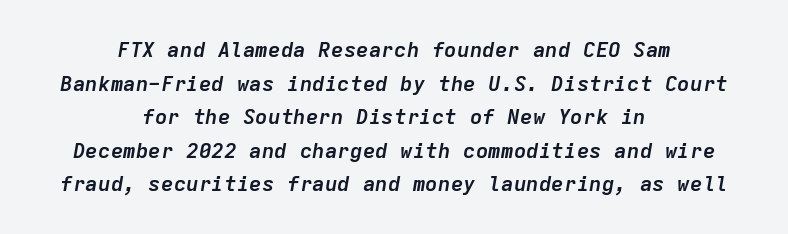
{"italic": "yes", "lean": "right", "slant_degrees": 9, "bold": "yes", "underline": "no", "align": "center", "line_spacing": "normal", "line_spacing_ratio": 1.6, "letter_spacing": "normal", "letter_spacing_em": 0.0, "glyph_px": 21}
